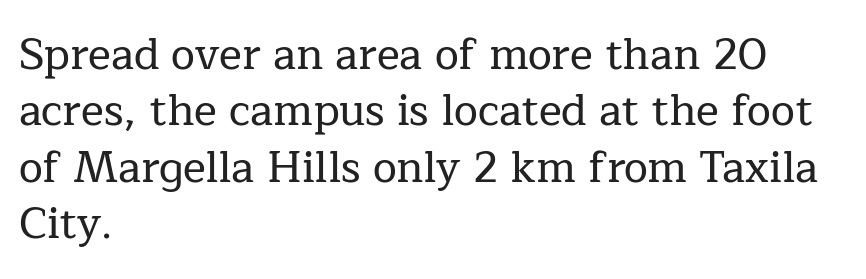
{"serif": "yes", "italic": "no", "width": "normal", "stroke_contrast": "low", "x_height": "medium", "monospaced": "no", "underline": "no", "align": "left", "line_spacing": "normal", "line_spacing_ratio": 1.31, "letter_spacing": "normal", "letter_spacing_em": 0.0, "glyph_px": 43}
